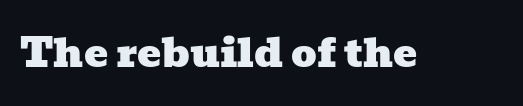
The image shows 40 px wide serif type; set normal letter spacing, not underlined; low stroke contrast and a medium x-height.
